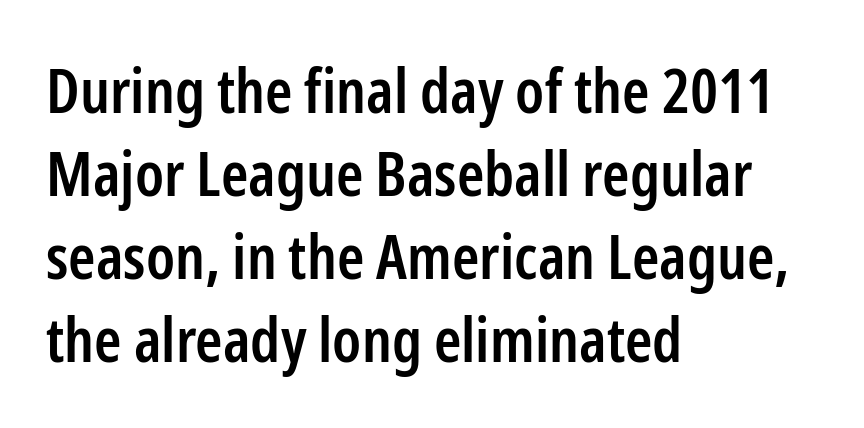
Q: Is the text bold? A: Semi-bold.
Q: Is the text italic (slanted)? A: No, it is upright.
Q: Is the typeface a serif or a sans-serif typeface? A: Sans-serif.
Q: Is the text underlined? A: No.
Q: How is the paragraph aligned? A: Left-aligned.
Q: Is the spacing between letters normal or unusually wide? A: Normal.
Q: Is the spacing between lines tight, normal or loose? A: Normal.
Q: Width (condensed, normal, or wide)? A: Condensed.
Q: Stroke contrast? A: Low.
Q: x-height? A: Medium.
Q: Monospaced? A: No.
